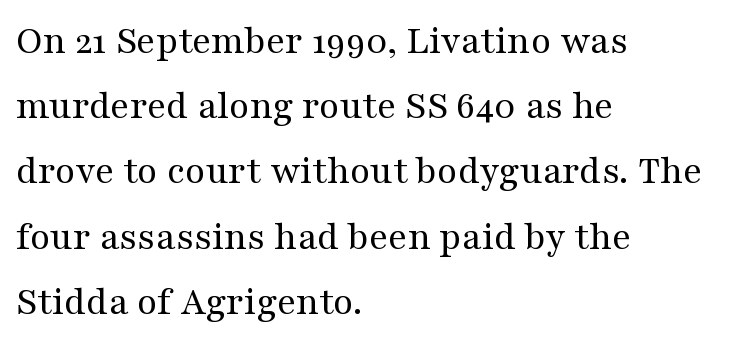
Q: Is the text bold? A: No.
Q: Is the text italic (slanted)? A: No, it is upright.
Q: Is the typeface a serif or a sans-serif typeface? A: Serif.
Q: Is the text underlined? A: No.
Q: How is the paragraph aligned? A: Left-aligned.
Q: Is the spacing between letters normal or unusually wide? A: Normal.
Q: Is the spacing between lines tight, normal or loose? A: Normal.
Q: Width (condensed, normal, or wide)? A: Wide.
Q: Stroke contrast? A: Medium.
Q: x-height? A: Medium.
Q: Monospaced? A: No.
